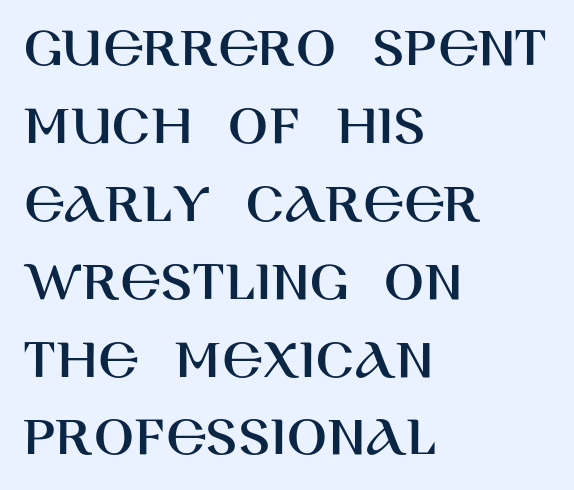
The image shows 59 px sans-serif type, upright; set left-aligned, normal line spacing (1.32x), normal letter spacing, not underlined; high stroke contrast and a large x-height.
